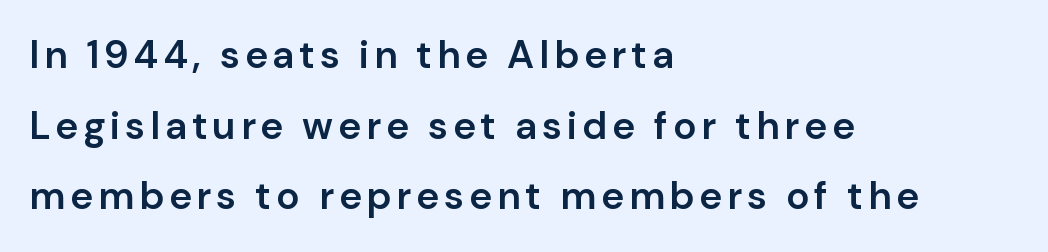
The typesetting leans somewhat heavy: a semibold. Here the designer chose a conventional face with non-uniform glyph widths. Check the space under the baseline: it is left empty. Typographically, this falls in the sans-serif category. The typesetter chose a ragged-right arrangement here. The lettering holds an erect, upright posture throughout.
